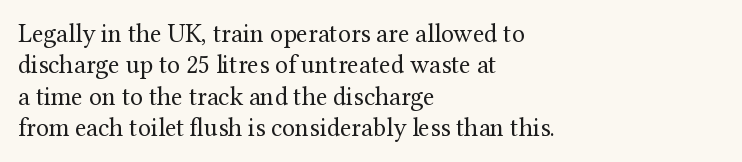
The image shows 26 px text type, upright; set left-aligned, line spacing 1.21x, normal letter spacing, not underlined.
